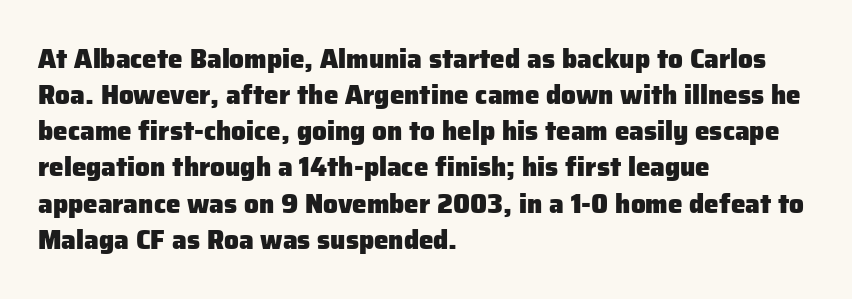
{"italic": "no", "bold": "yes", "underline": "no", "align": "left", "line_spacing": "normal", "line_spacing_ratio": 1.39, "letter_spacing": "normal", "letter_spacing_em": 0.0, "glyph_px": 26}
